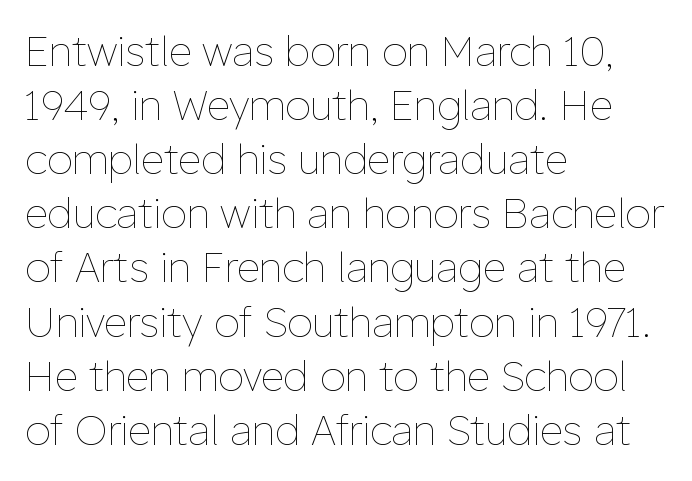
The image shows 41 px thin type, upright; set left-aligned, normal line spacing (1.32x), normal letter spacing, not underlined; low stroke contrast and a medium x-height.
